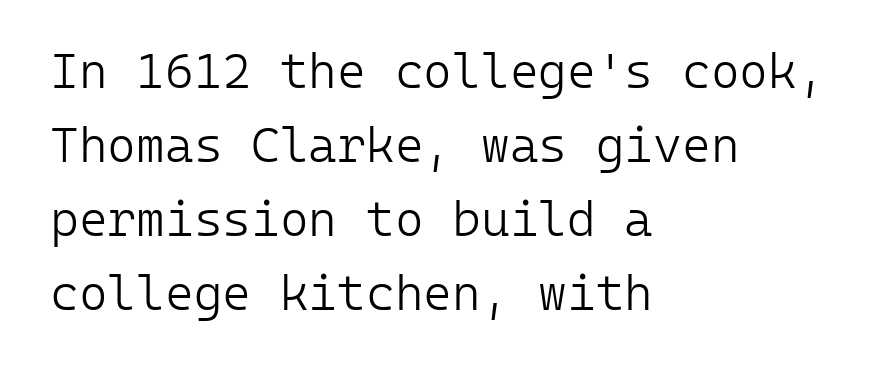
Stroke thickness stays within the range of a standard reading face or lighter. A classic flush-left, rag-right setting is used for this passage. These lines are rendered in a fixed-pitch font. The font's upright variant was chosen for this text. A typesetter would call this zero additional tracking. Examine the stroke ends and you'll find no serifs.
